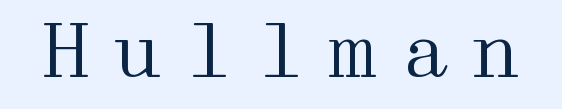
Q: Is the text bold? A: No.
Q: Is the text italic (slanted)? A: No, it is upright.
Q: Is the typeface a serif or a sans-serif typeface? A: Serif.
Q: Is the text underlined? A: No.
Q: Is the spacing between letters normal or unusually wide? A: Unusually wide.
Q: Width (condensed, normal, or wide)? A: Wide.
Q: Stroke contrast? A: Medium.
Q: x-height? A: Medium.
